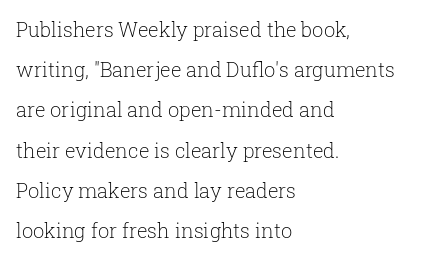
{"italic": "no", "bold": "no", "underline": "no", "align": "left", "line_spacing": "loose", "line_spacing_ratio": 2.01, "letter_spacing": "normal", "letter_spacing_em": 0.0, "glyph_px": 20}
